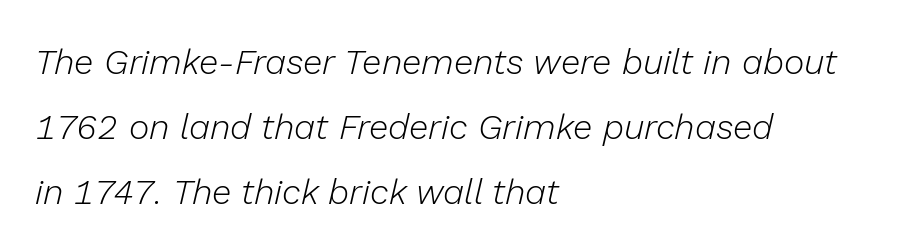
The image shows 35 px light type, italic (leaning right); set left-aligned, line spacing 1.86x, normal letter spacing, not underlined; low stroke contrast and a medium x-height.
